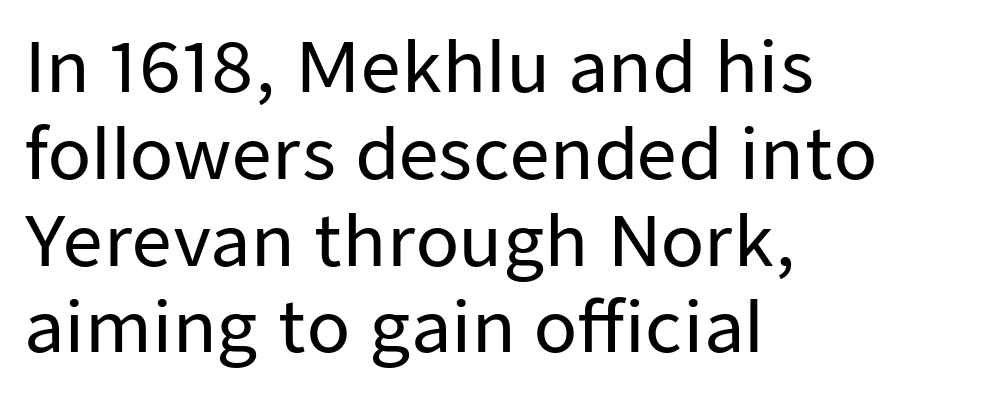
The image shows 70 px sans-serif type, upright; set left-aligned, line spacing 1.24x, normal letter spacing, not underlined; low stroke contrast and a medium x-height.
